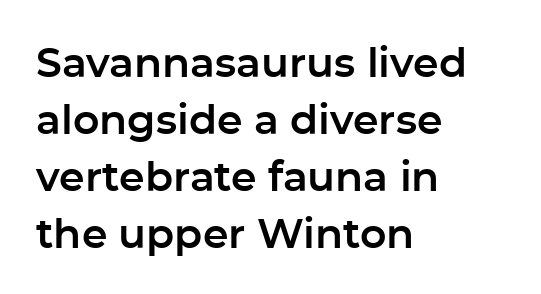
The space directly below the letters is spotless. Tracking here is standard; glyphs follow each other at the usual distance. Style check: upright. The text was rendered using a sans face with plain stroke endings. The face used here is proportionally spaced, like ordinary book or web type.
